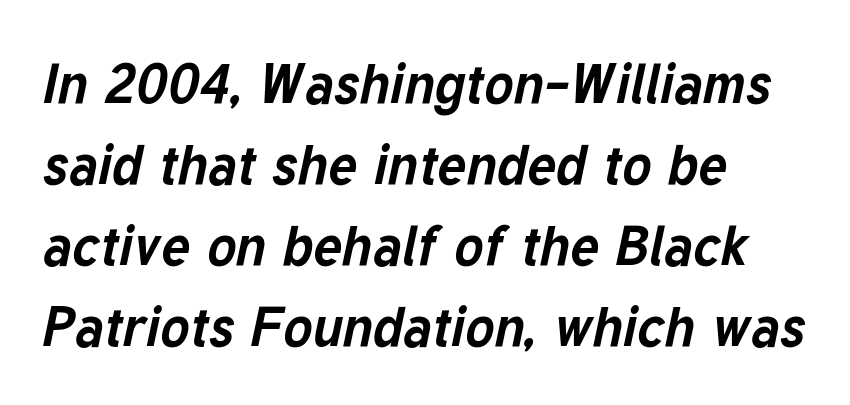
The strip under each line holds only bare page. An italicized treatment has been applied to the whole sample. The passage shown stacks its lines at a standard gap. Thick stems and heavy bowls — unmistakably bold. You could call the tracking neutral — neither tight nor loose. Spacing verdict: proportional, widths tailored to each character.
